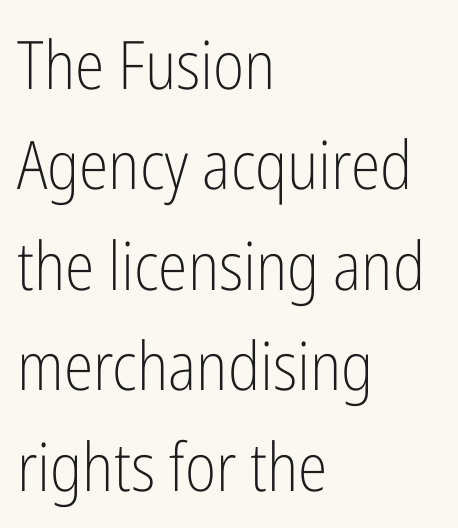
This is sans-serif lettering, the kind often seen on screens and signage. The letterforms sit shoulder to shoulder at normal distance. A typesetter would call this proportional, since set widths differ per character. Caption: multi-line text, flush left, ragged right.
